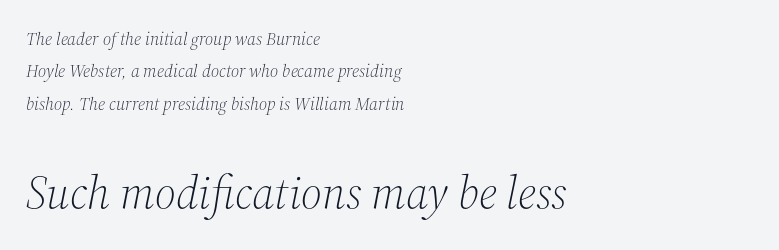
Q: Is the text bold? A: No.
Q: Is the text italic (slanted)? A: Yes, it leans right by about 12 degrees.
Q: Is the typeface a serif or a sans-serif typeface? A: Serif.
Q: Is the text underlined? A: No.
Q: How is the paragraph aligned? A: Left-aligned.
Q: Is the spacing between letters normal or unusually wide? A: Normal.
Q: Which block of text is set in a larger size, the first (top) or the second (bottom)? A: The second (bottom) one.
Q: Width (condensed, normal, or wide)? A: Normal.
Q: Stroke contrast? A: Medium.
Q: x-height? A: Medium.
Q: Monospaced? A: No.
